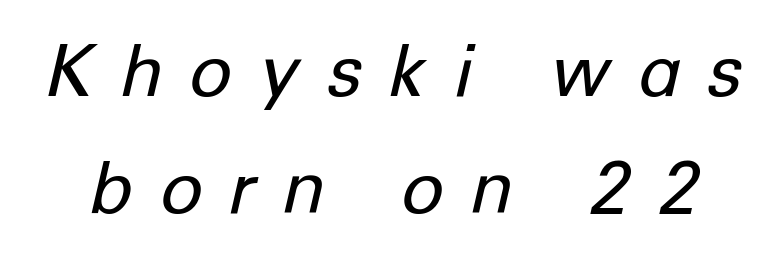
The image shows 72 px regular-weight type, italic (leaning right); set normal line spacing (1.62x), unusually wide letter spacing (+0.4 em), not underlined; low stroke contrast and a medium x-height.
